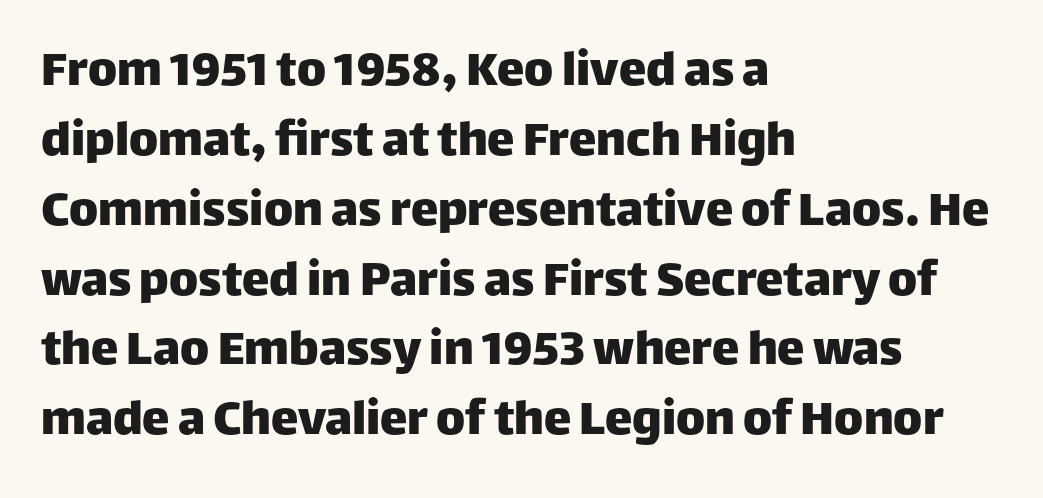
Q: Is the text italic (slanted)? A: No, it is upright.
Q: Is the typeface a serif or a sans-serif typeface? A: Sans-serif.
Q: Is the text underlined? A: No.
Q: How is the paragraph aligned? A: Left-aligned.
Q: Is the spacing between letters normal or unusually wide? A: Normal.
Q: Is the spacing between lines tight, normal or loose? A: Normal.
Q: Width (condensed, normal, or wide)? A: Normal.
Q: Stroke contrast? A: Low.
Q: x-height? A: Large.
Q: Monospaced? A: No.
